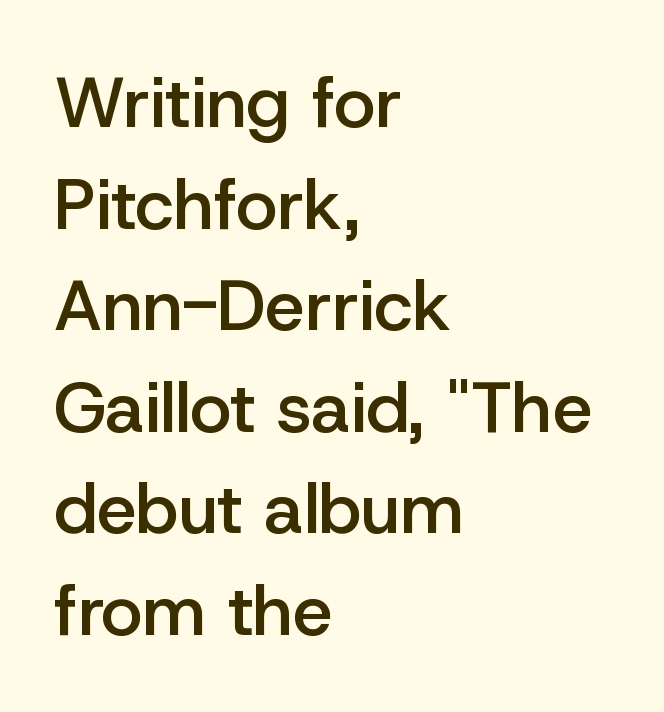
The image shows 71 px semibold sans-serif type, upright; set left-aligned, normal line spacing (1.43x), normal letter spacing, not underlined; low stroke contrast and a medium x-height.
